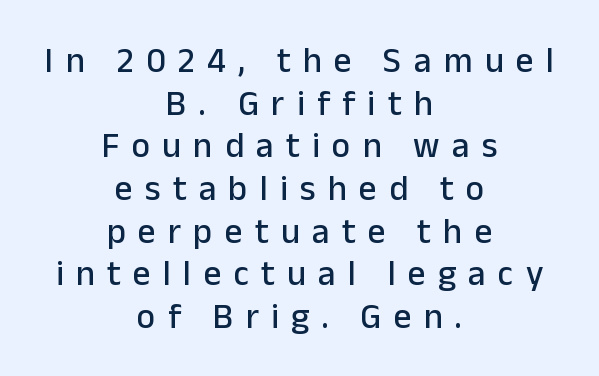
The typeface chosen for these lines omits serifs. The space directly below the letters is spotless. Notice how the stems are strictly vertical — no italics here. Visually the block forms a symmetrical silhouette, jagged on both flanks. Characters follow at a spacing far wider than the type designer built in. Here the designer chose a conventional face with non-uniform glyph widths.
